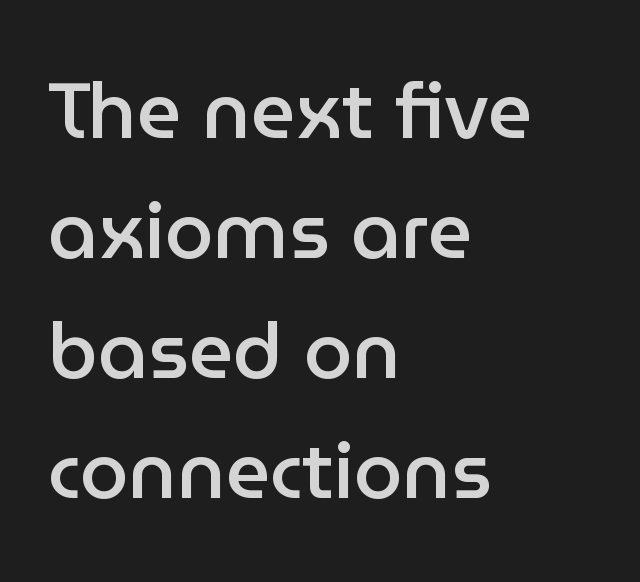
Q: Is the text bold? A: Semi-bold.
Q: Is the text italic (slanted)? A: No, it is upright.
Q: Is the typeface a serif or a sans-serif typeface? A: Sans-serif.
Q: Is the text underlined? A: No.
Q: How is the paragraph aligned? A: Left-aligned.
Q: Is the spacing between letters normal or unusually wide? A: Normal.
Q: Is the spacing between lines tight, normal or loose? A: Normal.
Q: Width (condensed, normal, or wide)? A: Normal.
Q: Stroke contrast? A: Low.
Q: x-height? A: Medium.
Q: Monospaced? A: No.
